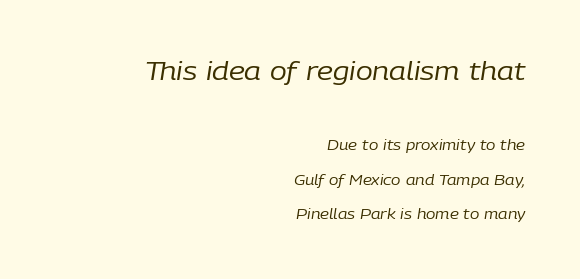
Q: Is the text bold? A: No.
Q: Is the text italic (slanted)? A: Yes, it leans right by about 9 degrees.
Q: Is the text underlined? A: No.
Q: How is the paragraph aligned? A: Right-aligned.
Q: Is the spacing between letters normal or unusually wide? A: Normal.
Q: Is the spacing between lines tight, normal or loose? A: Loose.
Q: Which block of text is set in a larger size, the first (top) or the second (bottom)? A: The first (top) one.
